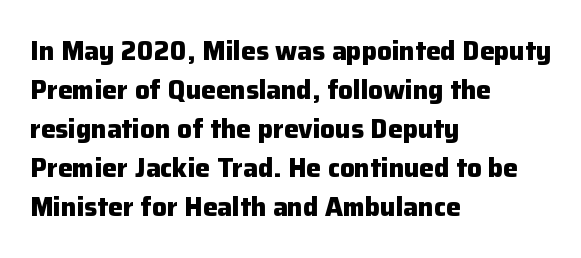
Successive baselines arrive at the customary interval. Nope, not italic — everything's standing straight. Stroke thickness is high; the sample reads as a true bold. Line starts are locked; line ends wander. Clear beneath every line of the passage. The line texture is even and compact thanks to regular tracking.
